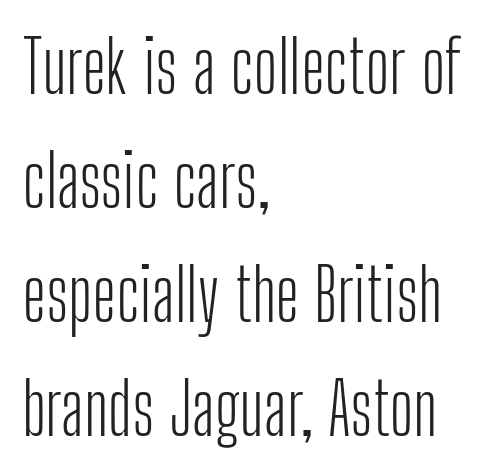
I'd call this a sans setting — the letters go barefoot. The typesetter chose a ragged-right arrangement here. Just letters on the line, the space beneath them empty. Stems and bowls with no extra thickness — not bold.
